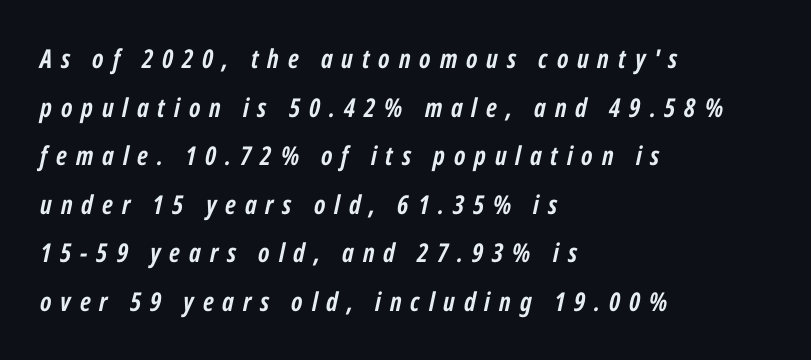
Q: Is the text bold? A: Yes.
Q: Is the text italic (slanted)? A: Yes, it leans right by about 12 degrees.
Q: Is the text underlined? A: No.
Q: How is the paragraph aligned? A: Left-aligned.
Q: Is the spacing between letters normal or unusually wide? A: Unusually wide.
